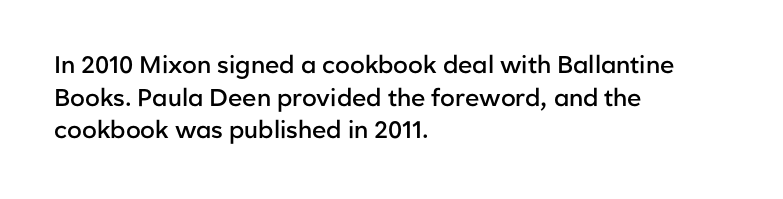
The image shows 24 px text type, upright; set left-aligned, normal line spacing (1.36x), normal letter spacing, not underlined.
